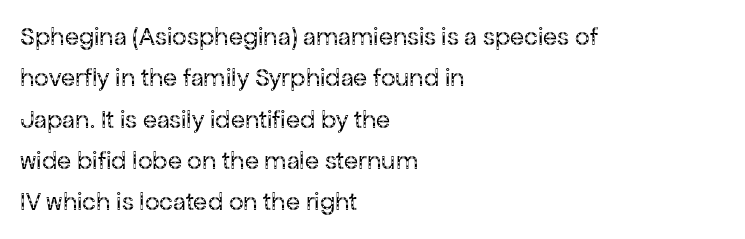
The image shows 26 px text type, upright; set left-aligned, normal line spacing (1.59x), normal letter spacing, not underlined.
